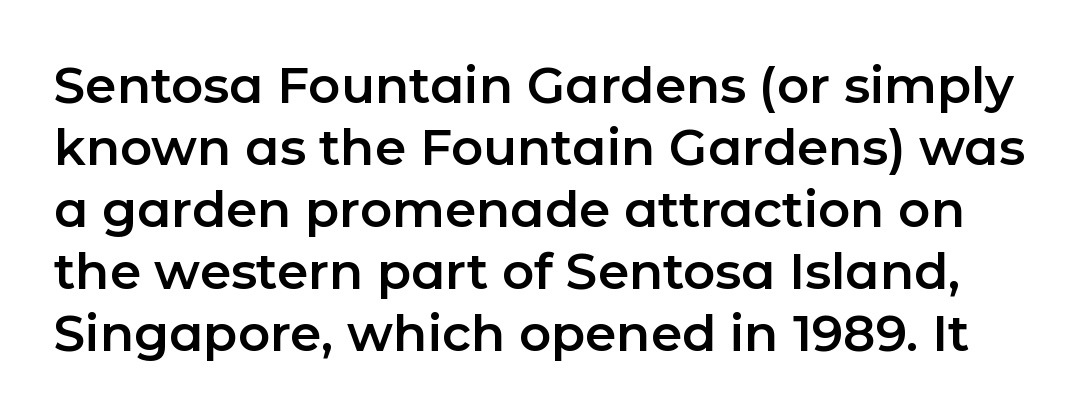
{"serif": "no", "italic": "no", "width": "normal", "stroke_contrast": "low", "x_height": "medium", "monospaced": "no", "underline": "no", "line_spacing_ratio": 1.24, "letter_spacing": "normal", "letter_spacing_em": 0.0, "glyph_px": 50}
